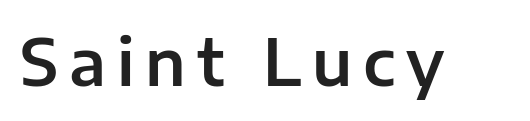
{"serif": "no", "italic": "no", "width": "normal", "stroke_contrast": "low", "x_height": "medium", "monospaced": "no", "underline": "no", "glyph_px": 64}
